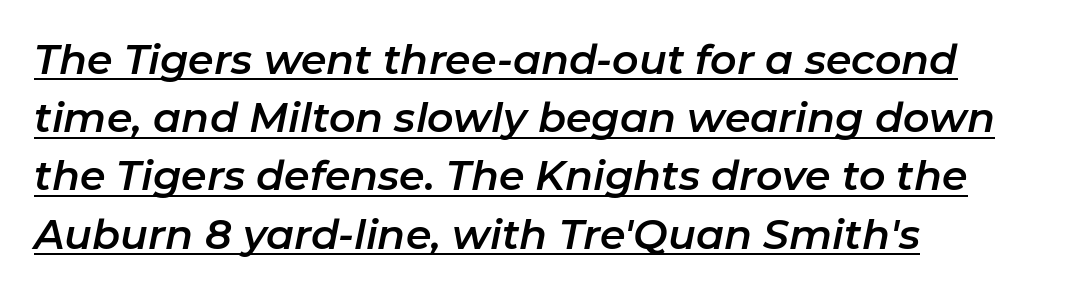
Do the characters align in a grid? No, the font is proportional. Every character sits at an angle, as italics do. Spacing between characters is what you'd get straight out of the box. The paragraph has a hard left edge and a soft right edge. A typesetter would call this leading conventional body-copy spacing. The lettering is marked with a stroke running underneath it.
